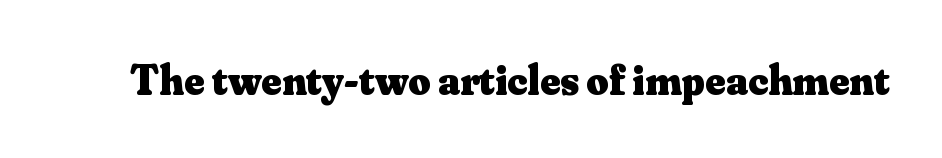
The image shows 43 px heavy serif type, upright; set normal letter spacing, not underlined; medium stroke contrast and a small x-height.
